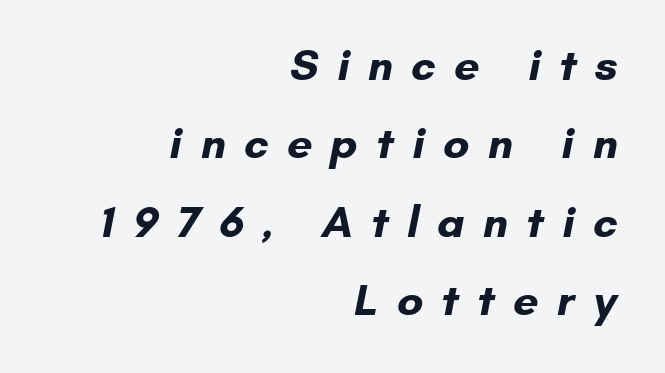
The image shows 45 px bold sans-serif type; set right-aligned, line spacing 1.74x, unusually wide letter spacing (+0.4 em), not underlined; low stroke contrast and a small x-height.
